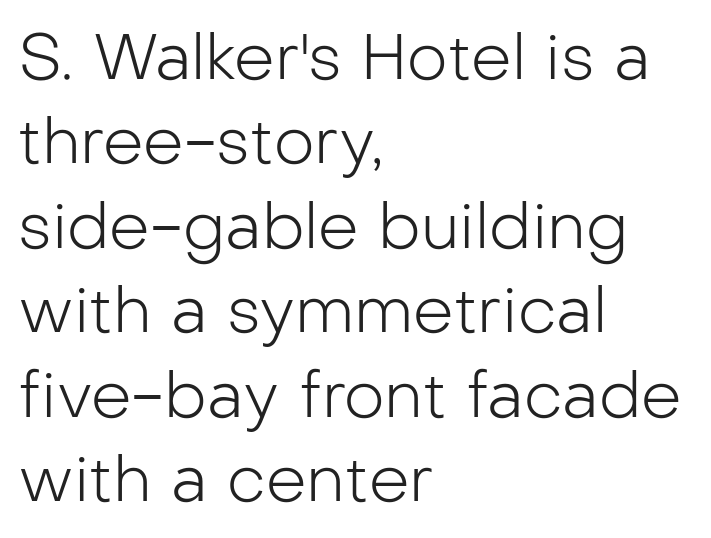
Q: Is the text bold? A: No.
Q: Is the text italic (slanted)? A: No, it is upright.
Q: Is the typeface a serif or a sans-serif typeface? A: Sans-serif.
Q: Is the text underlined? A: No.
Q: How is the paragraph aligned? A: Left-aligned.
Q: Is the spacing between letters normal or unusually wide? A: Normal.
Q: Is the spacing between lines tight, normal or loose? A: Normal.
Q: Width (condensed, normal, or wide)? A: Normal.
Q: Stroke contrast? A: Low.
Q: x-height? A: Medium.
Q: Monospaced? A: No.
